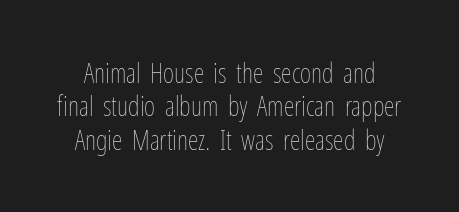
The image shows 27 px text type, upright; set line spacing 1.24x, normal letter spacing, not underlined.
